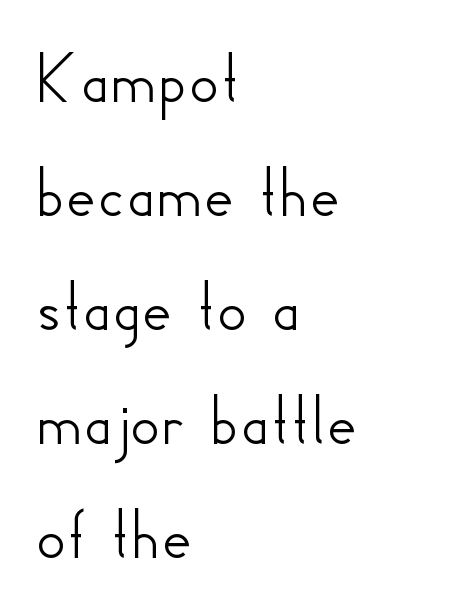
{"serif": "no", "italic": "no", "width": "normal", "stroke_contrast": "low", "x_height": "small", "monospaced": "no", "underline": "no", "align": "left", "line_spacing": "normal", "line_spacing_ratio": 1.54, "letter_spacing": "normal", "letter_spacing_em": 0.0, "glyph_px": 74}
